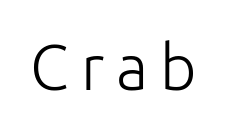
Caption: face not bold, strokes unweighted. The designer went with a sans here, leaving each stem footless. Unmarked baselines from the first word to the last. Think of a printed novel: that variable character pitch is what you see here. Ordinary non-slanted type is in use.
